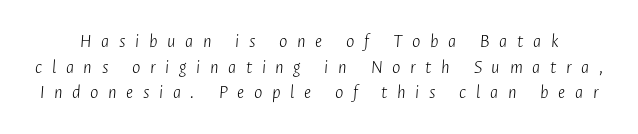
The image shows 20 px text type, italic (leaning right); set normal line spacing (1.28x), unusually wide letter spacing (+0.48 em), not underlined.
